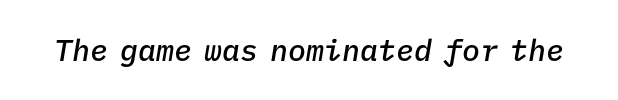
{"italic": "yes", "lean": "right", "slant_degrees": 9, "bold": "semi", "weight": "semibold", "width": "normal", "stroke_contrast": "low", "x_height": "medium", "monospaced": "yes", "underline": "no", "letter_spacing": "normal", "letter_spacing_em": 0.0, "glyph_px": 30}
